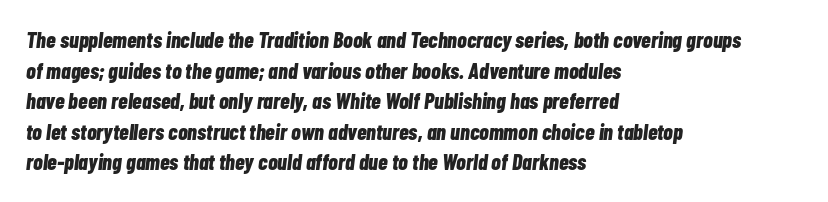
Q: Is the text bold? A: Yes.
Q: Is the text italic (slanted)? A: Yes, it leans right by about 7 degrees.
Q: Is the text underlined? A: No.
Q: How is the paragraph aligned? A: Left-aligned.
Q: Is the spacing between letters normal or unusually wide? A: Normal.
Q: Is the spacing between lines tight, normal or loose? A: Normal.
